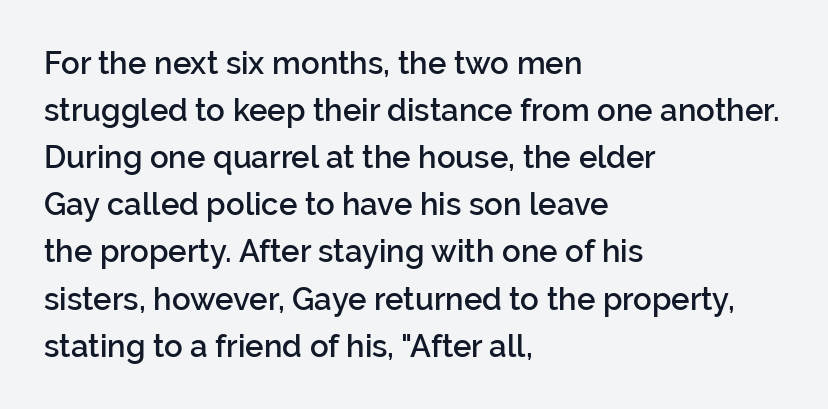
The image shows 31 px semibold sans-serif type, upright; set left-aligned, normal line spacing (1.52x), normal letter spacing, not underlined; low stroke contrast and a medium x-height.
